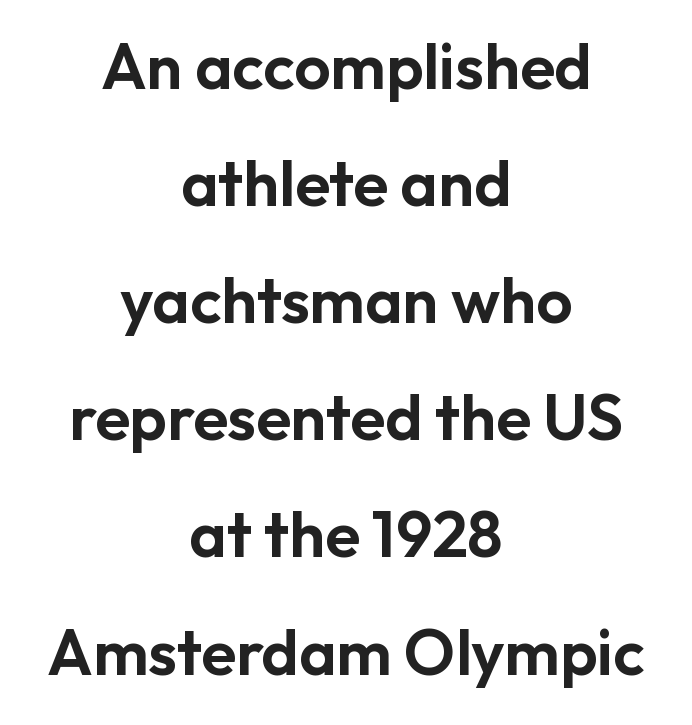
Vertical strokes here are truly vertical. The paragraph shown floats in the horizontal middle. A typesetter would call this zero additional tracking. Varying glyph widths throughout — classic text-font behaviour. Plain, unruled lines of type. The glyphs in this specimen are sans serif.
